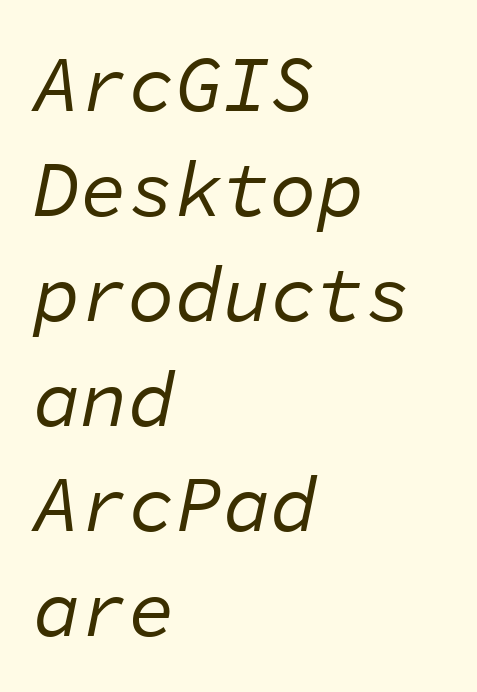
Do the characters align in a grid? Yes, the font is monospaced. Designer's note — italics engaged. Is the type heavy? It reads as light-to-regular instead. Honestly, the letter spacing is just normal — you wouldn't notice it.
